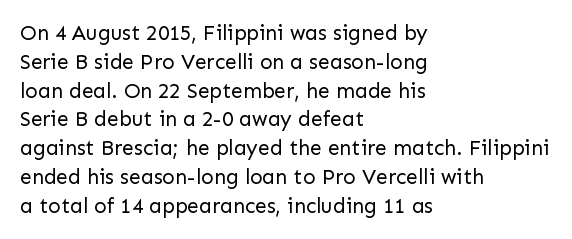
The image shows 21 px text type, upright; set left-aligned, normal line spacing (1.37x), normal letter spacing, not underlined.
